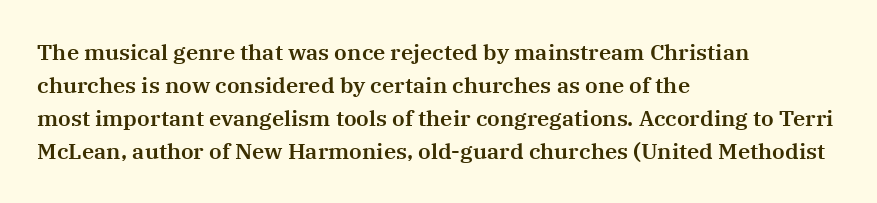
Q: Is the text italic (slanted)? A: No, it is upright.
Q: Is the text underlined? A: No.
Q: How is the paragraph aligned? A: Left-aligned.
Q: Is the spacing between letters normal or unusually wide? A: Normal.
Q: Is the spacing between lines tight, normal or loose? A: Normal.
